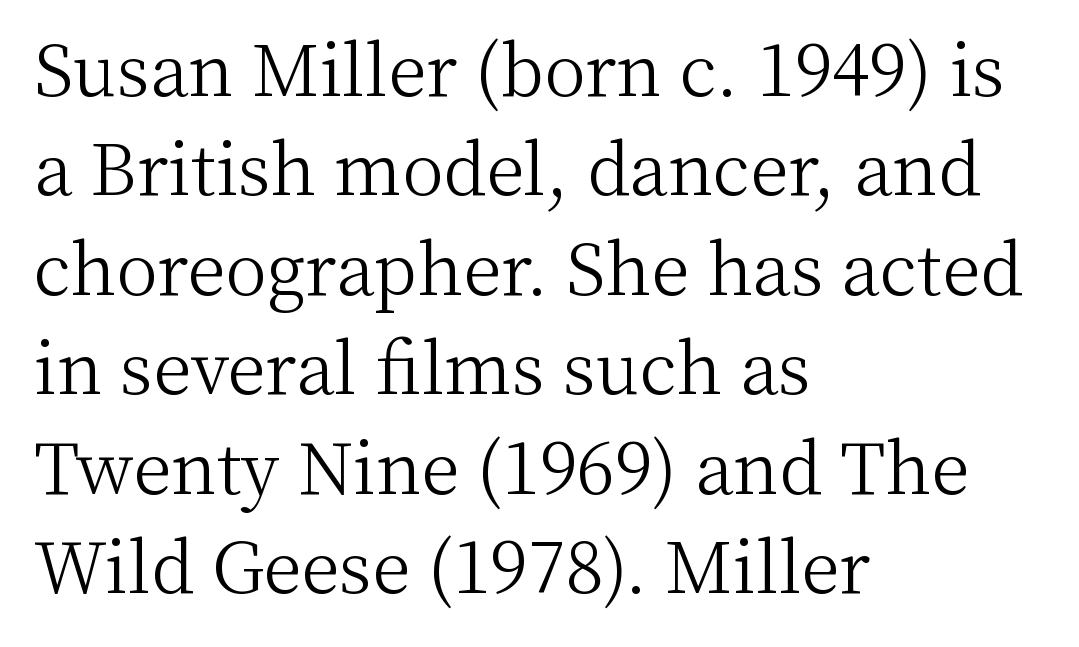
Q: Is the text bold? A: No.
Q: Is the text italic (slanted)? A: No, it is upright.
Q: Is the typeface a serif or a sans-serif typeface? A: Serif.
Q: Is the text underlined? A: No.
Q: How is the paragraph aligned? A: Left-aligned.
Q: Is the spacing between letters normal or unusually wide? A: Normal.
Q: Is the spacing between lines tight, normal or loose? A: Normal.
Q: Width (condensed, normal, or wide)? A: Normal.
Q: Stroke contrast? A: Medium.
Q: x-height? A: Medium.
Q: Monospaced? A: No.
